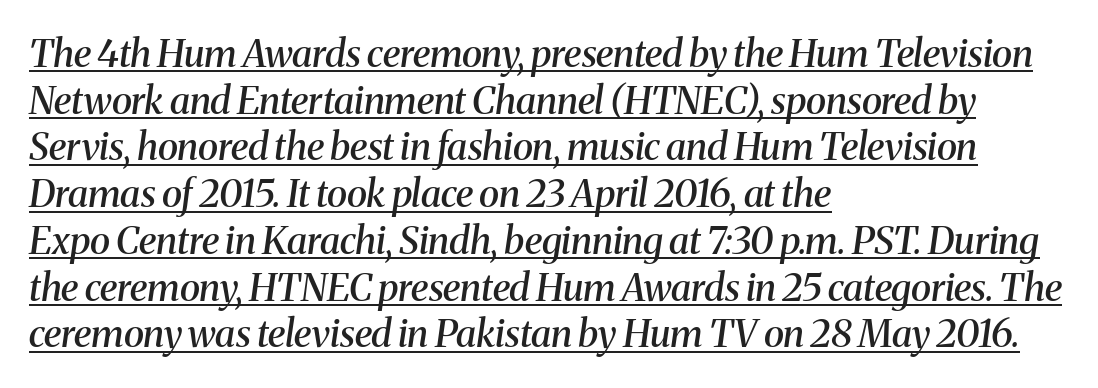
The face used here is proportionally spaced, like ordinary book or web type. As a designer I'd log this as weight 600, semibold. These characters rest on top of a visible drawn line. Classification — serif. The setting favours the left margin, as ordinary paragraphs usually do.
